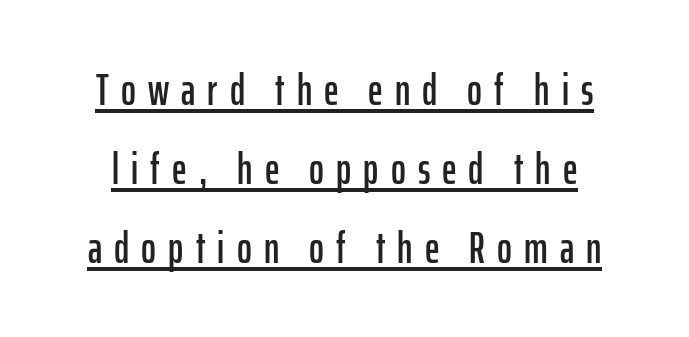
{"serif": "no", "italic": "no", "width": "condensed", "stroke_contrast": "low", "x_height": "medium", "monospaced": "no", "underline": "yes", "line_spacing_ratio": 1.76, "letter_spacing": "wide", "letter_spacing_em": 0.27, "glyph_px": 45}
